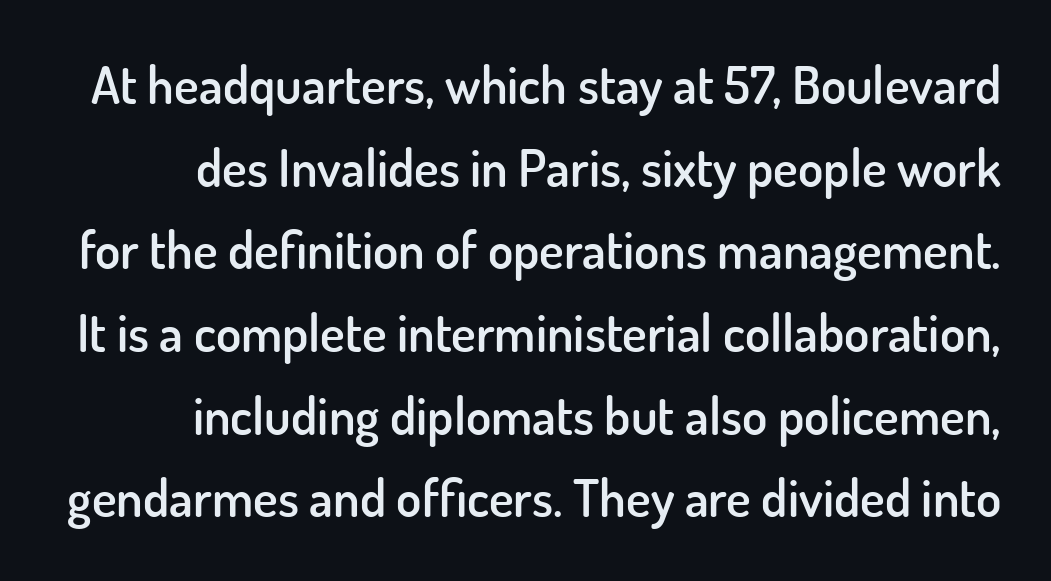
The image shows 52 px semibold sans-serif type, upright; set normal line spacing (1.59x), normal letter spacing, not underlined; low stroke contrast and a small x-height.
